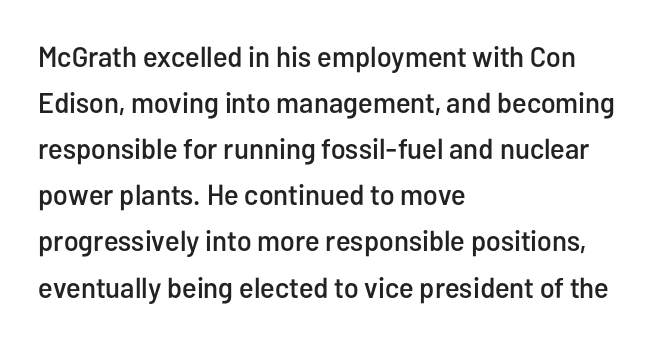
The image shows 29 px condensed sans-serif type, upright; set left-aligned, normal line spacing (1.59x), normal letter spacing, not underlined; low stroke contrast and a medium x-height.
